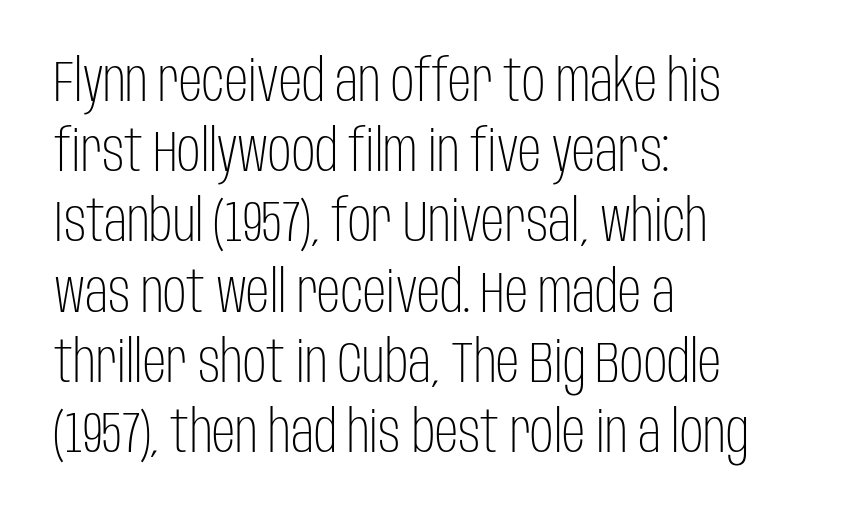
Q: Is the text bold? A: No.
Q: Is the text italic (slanted)? A: No, it is upright.
Q: Is the typeface a serif or a sans-serif typeface? A: Sans-serif.
Q: Is the text underlined? A: No.
Q: How is the paragraph aligned? A: Left-aligned.
Q: Is the spacing between letters normal or unusually wide? A: Normal.
Q: Width (condensed, normal, or wide)? A: Condensed.
Q: Stroke contrast? A: Low.
Q: x-height? A: Large.
Q: Monospaced? A: No.
